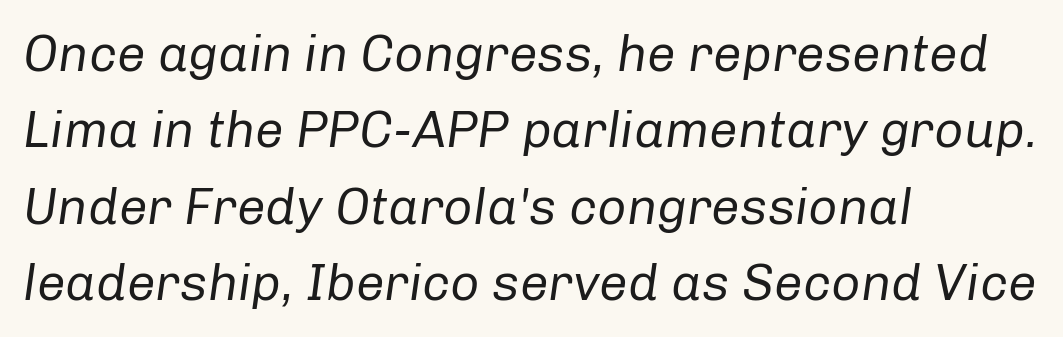
{"italic": "yes", "lean": "right", "slant_degrees": 8, "bold": "no", "weight": "regular", "width": "normal", "stroke_contrast": "low", "x_height": "medium", "monospaced": "no", "underline": "no", "align": "left", "line_spacing": "normal", "line_spacing_ratio": 1.5, "letter_spacing": "normal", "letter_spacing_em": 0.0, "glyph_px": 51}
